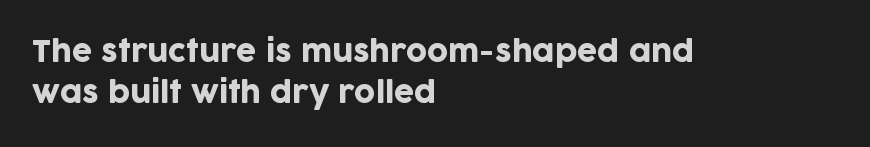
{"serif": "no", "italic": "no", "width": "normal", "stroke_contrast": "low", "x_height": "large", "monospaced": "no", "underline": "no", "align": "left", "line_spacing": "normal", "line_spacing_ratio": 1.4, "letter_spacing": "normal", "letter_spacing_em": 0.0, "glyph_px": 29}
